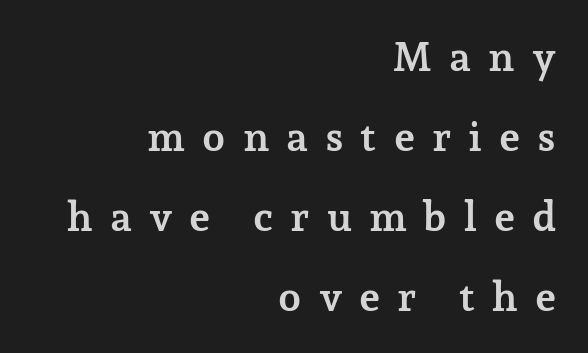
{"serif": "yes", "italic": "no", "bold": "yes", "weight": "semibold", "width": "normal", "stroke_contrast": "low", "x_height": "medium", "monospaced": "no", "underline": "no", "align": "right", "line_spacing": "loose", "line_spacing_ratio": 1.95, "letter_spacing": "wide", "letter_spacing_em": 0.41, "glyph_px": 41}
